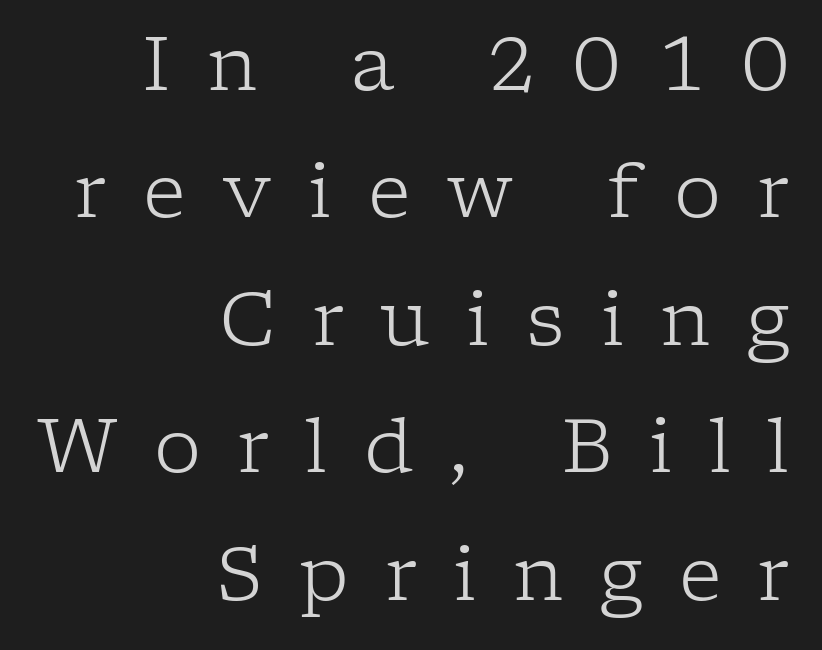
Q: Is the text bold? A: No.
Q: Is the text italic (slanted)? A: No, it is upright.
Q: Is the typeface a serif or a sans-serif typeface? A: Serif.
Q: Is the text underlined? A: No.
Q: How is the paragraph aligned? A: Right-aligned.
Q: Is the spacing between letters normal or unusually wide? A: Unusually wide.
Q: Is the spacing between lines tight, normal or loose? A: Normal.
Q: Width (condensed, normal, or wide)? A: Normal.
Q: Stroke contrast? A: Low.
Q: x-height? A: Medium.
Q: Monospaced? A: No.
